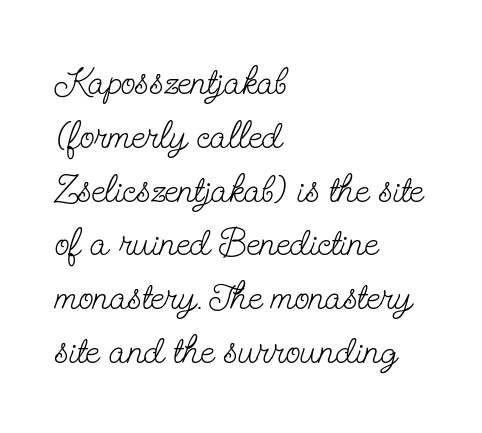
The image shows 39 px light, condensed serif type; set left-aligned, normal line spacing (1.38x), normal letter spacing, not underlined; low stroke contrast and a small x-height.
